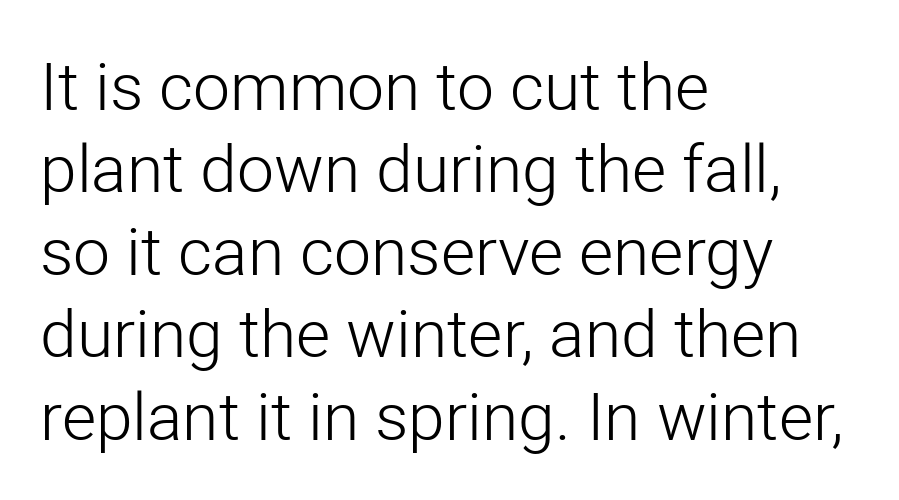
{"serif": "no", "italic": "no", "bold": "no", "weight": "light", "width": "normal", "stroke_contrast": "low", "x_height": "medium", "monospaced": "no", "underline": "no", "align": "left", "line_spacing": "normal", "line_spacing_ratio": 1.25, "letter_spacing": "normal", "letter_spacing_em": 0.0, "glyph_px": 66}
